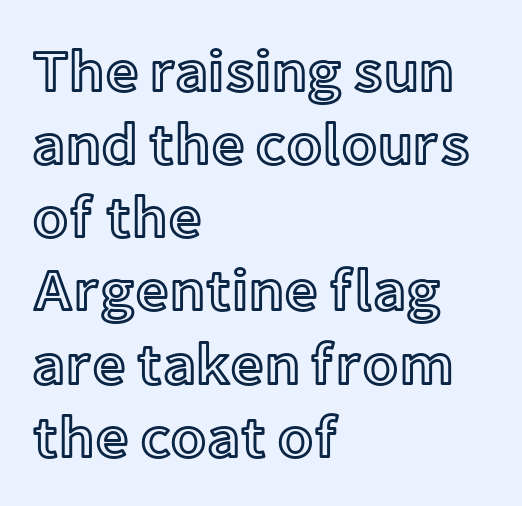
{"italic": "no", "width": "normal", "x_height": "medium", "monospaced": "no", "underline": "no", "align": "left", "line_spacing_ratio": 1.24, "letter_spacing": "normal", "letter_spacing_em": 0.0, "glyph_px": 59}
